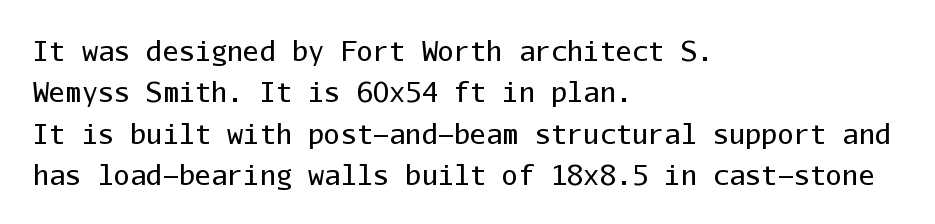
{"italic": "no", "bold": "no", "underline": "no", "align": "left", "line_spacing": "normal", "line_spacing_ratio": 1.53, "letter_spacing": "normal", "letter_spacing_em": 0.0, "glyph_px": 27}
